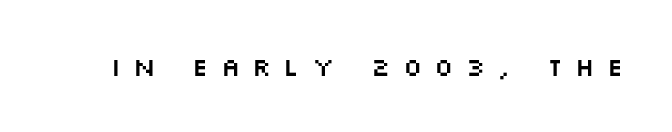
The specimen omits any rule beneath the text block's lines. Someone cranked the tracking dial way up on this one. It's the straight-up-and-down kind of type.
